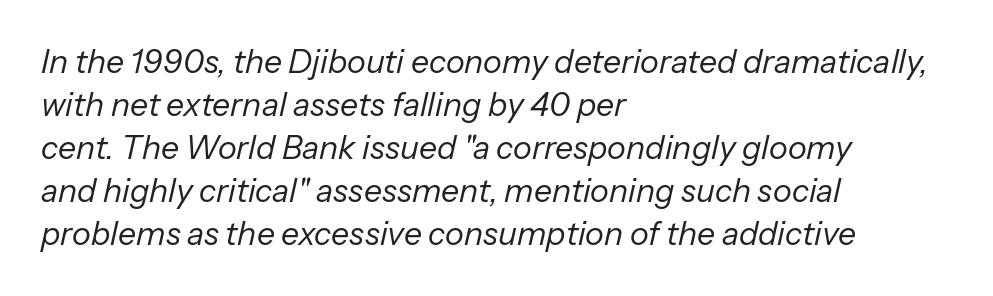
The image shows 32 px regular-weight type, italic (leaning right); set left-aligned, normal line spacing (1.34x), normal letter spacing, not underlined; low stroke contrast and a medium x-height.
